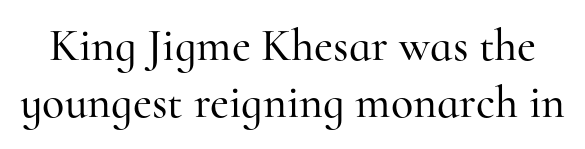
This sample uses an upright cut, with every glyph sitting square on the baseline. Look at the bottom of the vertical strokes: they flare into serifs here. These lines are rendered in a variable-pitch font. Honestly, there is no underline to notice here at all.
